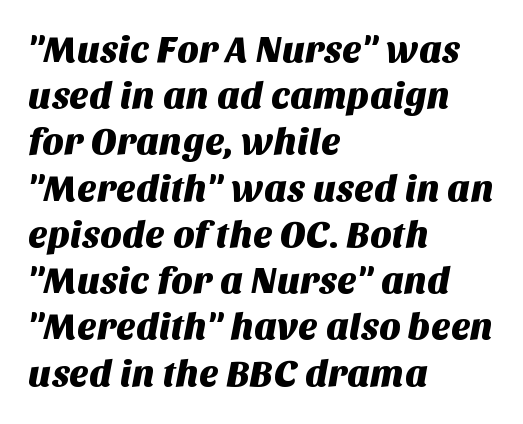
Q: Is the typeface a serif or a sans-serif typeface? A: Sans-serif.
Q: Is the text underlined? A: No.
Q: How is the paragraph aligned? A: Left-aligned.
Q: Is the spacing between letters normal or unusually wide? A: Normal.
Q: Is the spacing between lines tight, normal or loose? A: Normal.
Q: Width (condensed, normal, or wide)? A: Normal.
Q: Stroke contrast? A: Medium.
Q: x-height? A: Large.
Q: Monospaced? A: No.
